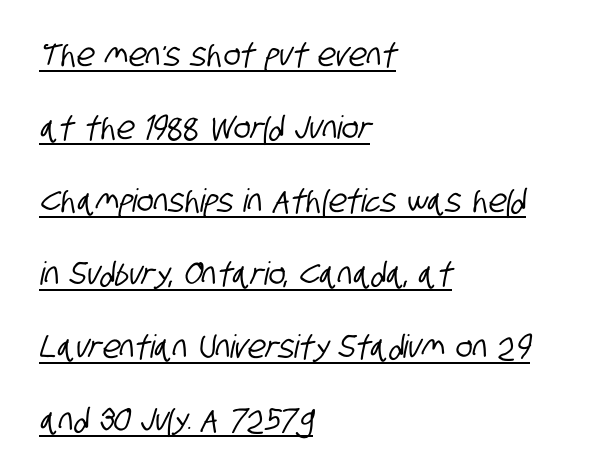
{"serif": "no", "width": "condensed", "stroke_contrast": "low", "x_height": "large", "monospaced": "no", "underline": "yes", "align": "left", "line_spacing": "loose", "line_spacing_ratio": 2.28, "letter_spacing": "normal", "letter_spacing_em": 0.0, "glyph_px": 32}
